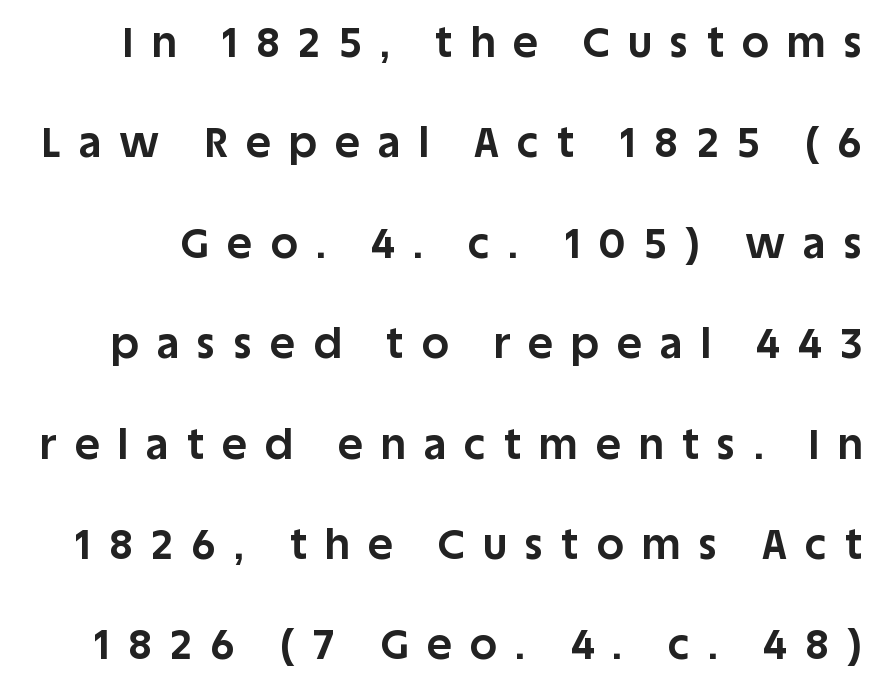
These words are printed bold, with thick strokes throughout. The glyphs are unaccompanied by any horizontal stroke below them. Each letter's strokes conclude bluntly, with no projecting serifs. These lines are rendered in a variable-pitch font. Look at the tracking — it's clearly loosened, letters drifting apart.
